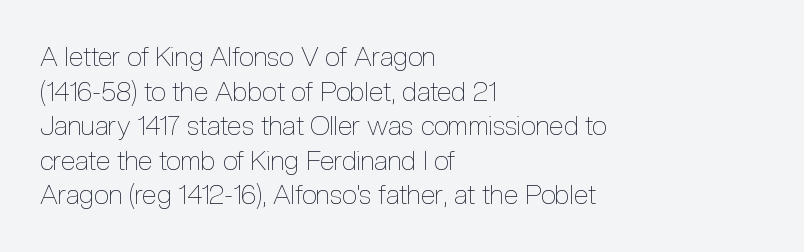
The image shows 27 px text type, upright; set left-aligned, normal line spacing (1.28x), normal letter spacing, not underlined.
